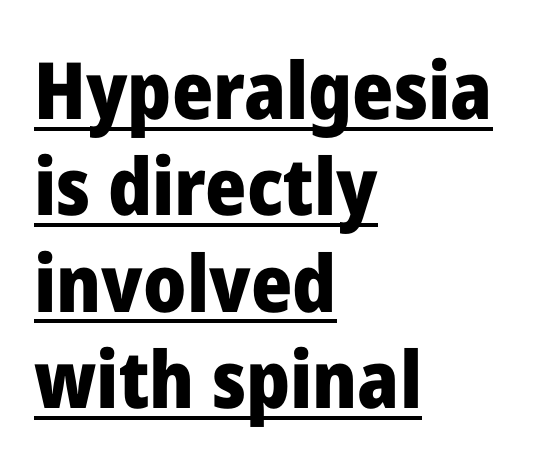
Q: Is the text bold? A: Yes.
Q: Is the text italic (slanted)? A: No, it is upright.
Q: Is the typeface a serif or a sans-serif typeface? A: Sans-serif.
Q: Is the text underlined? A: Yes.
Q: How is the paragraph aligned? A: Left-aligned.
Q: Is the spacing between letters normal or unusually wide? A: Normal.
Q: Width (condensed, normal, or wide)? A: Normal.
Q: Stroke contrast? A: Low.
Q: x-height? A: Medium.
Q: Monospaced? A: No.
